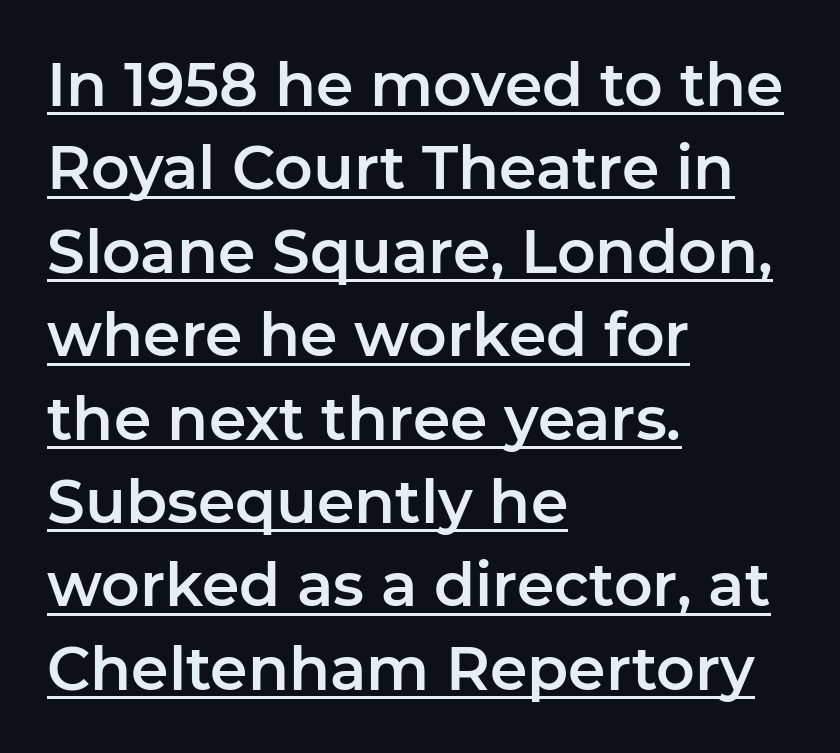
The image shows 60 px sans-serif type, upright; set left-aligned, normal line spacing (1.39x), normal letter spacing, underlined; low stroke contrast and a medium x-height.
